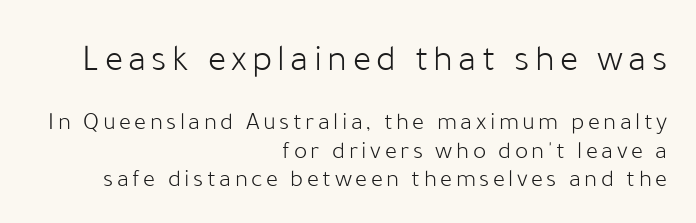
Compared with a typical body face, this is equally light or lighter still. The first block has been scaled up relative to the second. Notice how the stems are strictly vertical — no italics here. Classification — sans serif. Check the space under the baseline: it is left empty.
